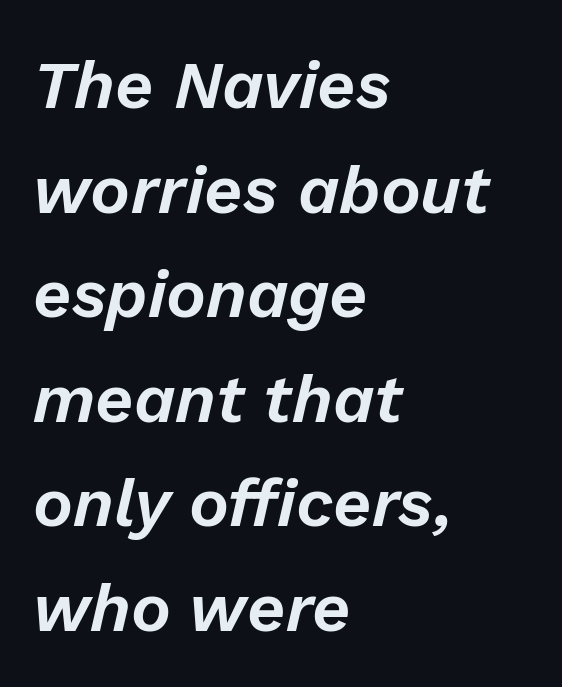
Q: Is the text italic (slanted)? A: Yes, it leans right by about 13 degrees.
Q: Is the text underlined? A: No.
Q: How is the paragraph aligned? A: Left-aligned.
Q: Is the spacing between letters normal or unusually wide? A: Normal.
Q: Is the spacing between lines tight, normal or loose? A: Normal.
Q: Width (condensed, normal, or wide)? A: Normal.
Q: Stroke contrast? A: Low.
Q: x-height? A: Medium.
Q: Monospaced? A: No.
